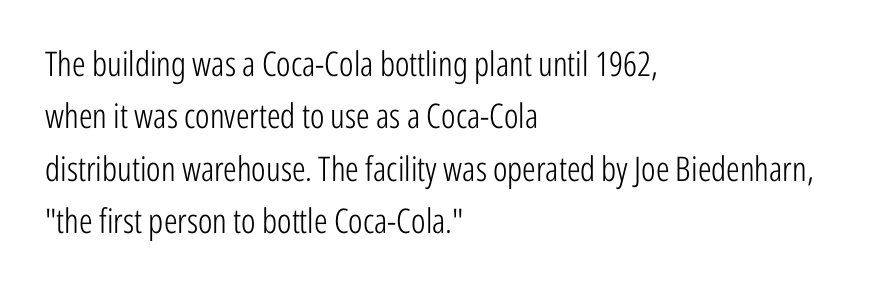
The font family rendered here belongs to the sans-serif group. Quick note: underline off. Regular leading. The face looks like a standard text weight, possibly lighter. Ascenders rise straight up at ninety degrees. Line beginnings align vertically; line endings do not.
